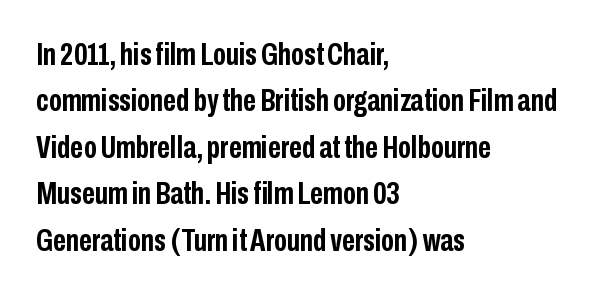
The image shows 32 px semibold, condensed sans-serif type, upright; set left-aligned, normal line spacing (1.45x), normal letter spacing, not underlined; low stroke contrast and a medium x-height.
